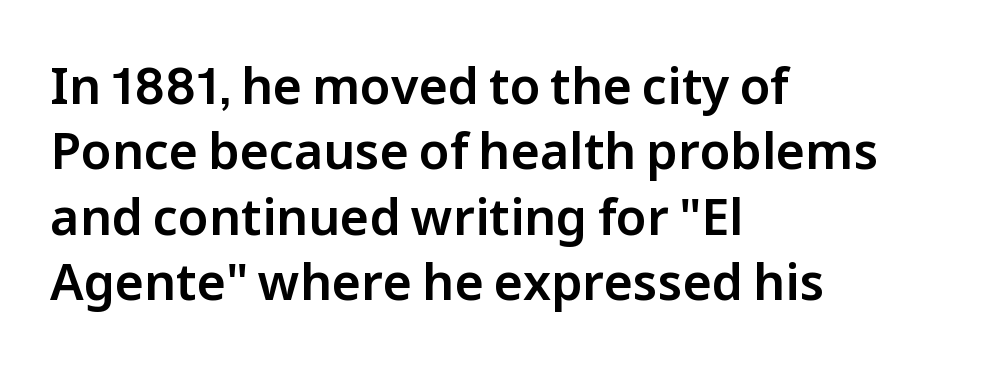
{"serif": "no", "italic": "no", "width": "normal", "stroke_contrast": "low", "x_height": "medium", "monospaced": "no", "underline": "no", "align": "left", "line_spacing": "normal", "line_spacing_ratio": 1.31, "letter_spacing": "normal", "letter_spacing_em": 0.0, "glyph_px": 50}
